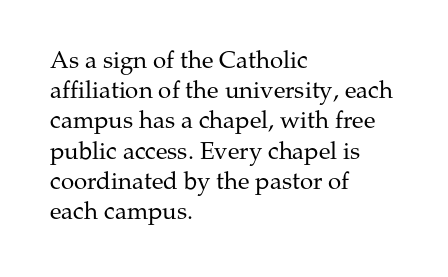
Q: Is the text bold? A: No.
Q: Is the text italic (slanted)? A: No, it is upright.
Q: Is the text underlined? A: No.
Q: How is the paragraph aligned? A: Left-aligned.
Q: Is the spacing between letters normal or unusually wide? A: Normal.
Q: Is the spacing between lines tight, normal or loose? A: Normal.
